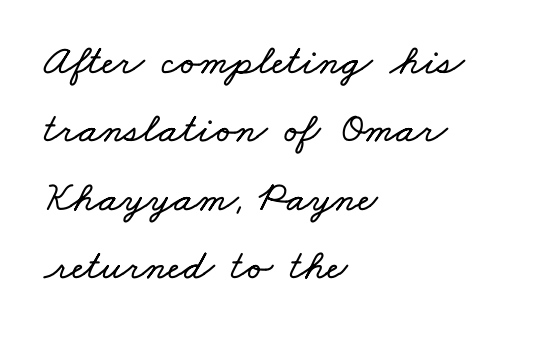
The image shows 43 px wide type; set left-aligned, normal line spacing (1.59x), normal letter spacing, not underlined; low stroke contrast and a small x-height.
